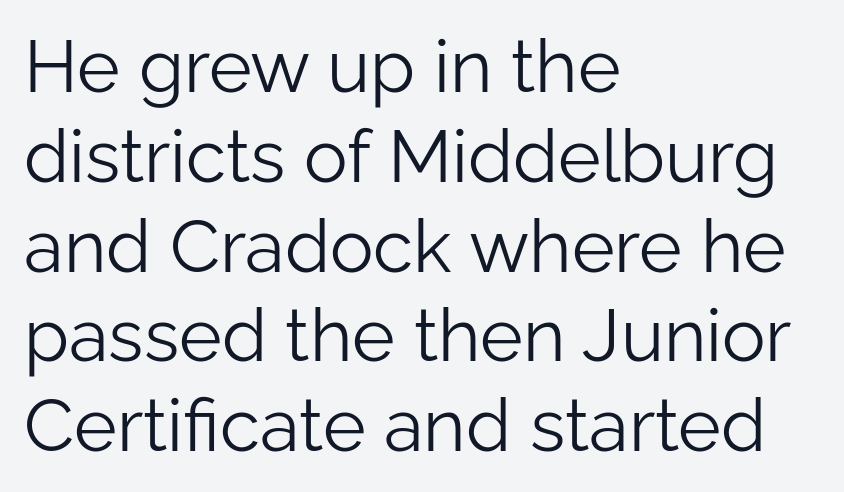
The image shows 73 px light sans-serif type, upright; set left-aligned, line spacing 1.23x, normal letter spacing, not underlined; low stroke contrast and a medium x-height.
